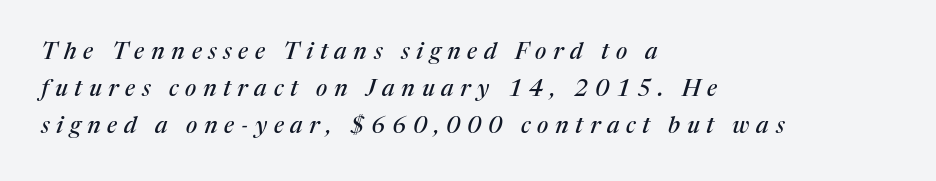
The image shows 23 px text type, italic (leaning right); set left-aligned, normal line spacing (1.61x), unusually wide letter spacing (+0.29 em), not underlined.
